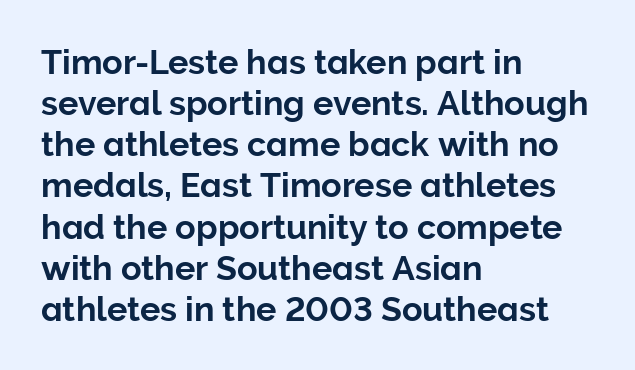
{"serif": "no", "italic": "no", "width": "normal", "stroke_contrast": "low", "x_height": "medium", "monospaced": "no", "underline": "no", "align": "left", "line_spacing_ratio": 1.21, "letter_spacing": "normal", "letter_spacing_em": 0.0, "glyph_px": 34}
